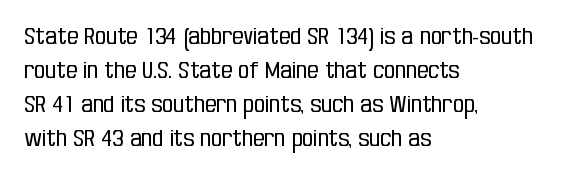
{"italic": "no", "bold": "no", "underline": "no", "align": "left", "line_spacing": "normal", "line_spacing_ratio": 1.55, "letter_spacing": "normal", "letter_spacing_em": 0.0, "glyph_px": 22}
